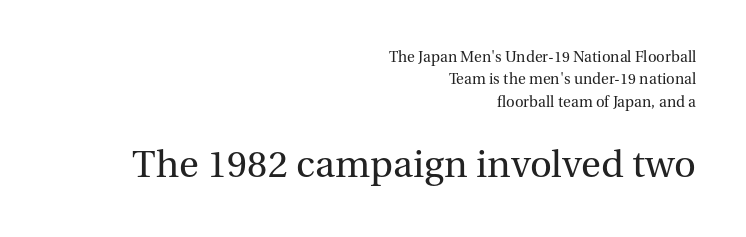
The image shows 38 px regular-weight serif type, upright; set right-aligned, normal line spacing (1.5x), normal letter spacing, not underlined; the second (bottom) block is 2.53x larger; medium stroke contrast and a medium x-height.
